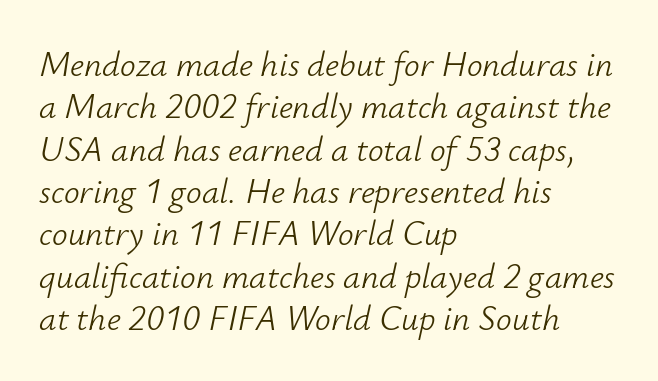
The image shows 35 px light type, italic (leaning right); set left-aligned, line spacing 1.21x, normal letter spacing, not underlined; low stroke contrast and a small x-height.
